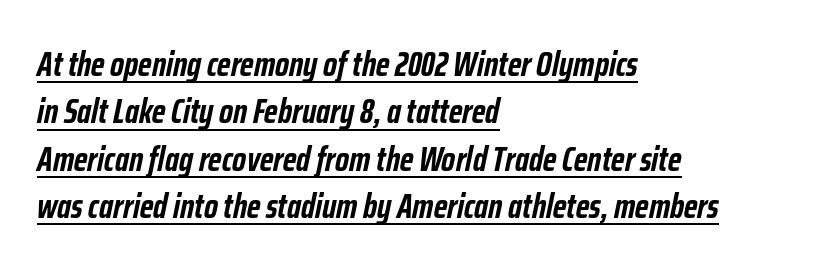
{"italic": "yes", "lean": "right", "slant_degrees": 12, "bold": "yes", "weight": "semibold", "width": "condensed", "stroke_contrast": "low", "x_height": "medium", "monospaced": "no", "underline": "yes", "align": "left", "line_spacing": "normal", "line_spacing_ratio": 1.39, "letter_spacing": "normal", "letter_spacing_em": 0.0, "glyph_px": 34}
